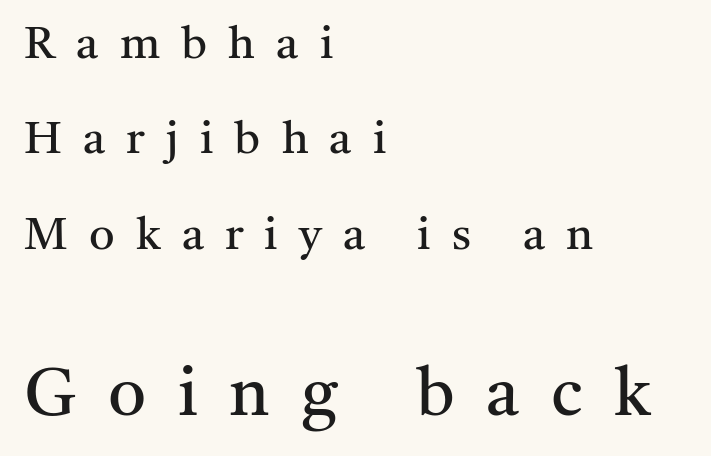
The image shows 67 px regular-weight serif type, upright; set left-aligned, loose line spacing (2.12x), unusually wide letter spacing (+0.47 em), not underlined; the second (bottom) block is 1.49x larger; medium stroke contrast and a medium x-height.
